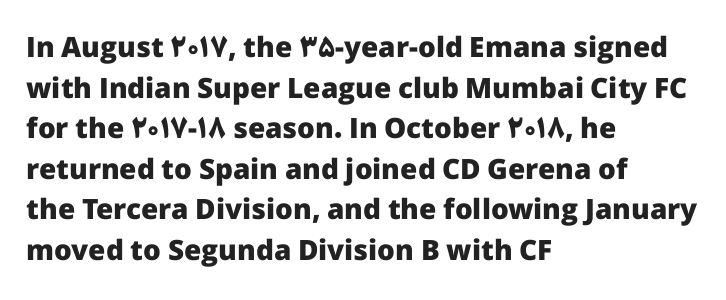
Q: Is the text bold? A: Yes.
Q: Is the text italic (slanted)? A: No, it is upright.
Q: Is the typeface a serif or a sans-serif typeface? A: Sans-serif.
Q: Is the text underlined? A: No.
Q: How is the paragraph aligned? A: Left-aligned.
Q: Is the spacing between letters normal or unusually wide? A: Normal.
Q: Is the spacing between lines tight, normal or loose? A: Normal.
Q: Width (condensed, normal, or wide)? A: Normal.
Q: Stroke contrast? A: Low.
Q: x-height? A: Medium.
Q: Monospaced? A: No.
